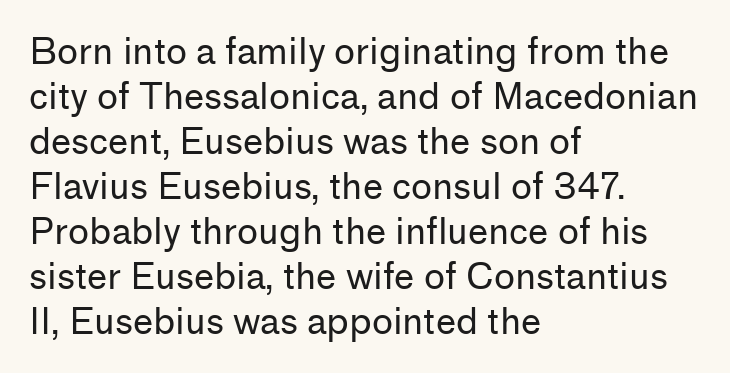
The image shows 36 px regular-weight sans-serif type, upright; set left-aligned, normal line spacing (1.25x), normal letter spacing, not underlined; low stroke contrast and a medium x-height.
